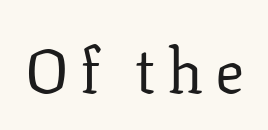
The image shows 61 px regular-weight serif type, upright; set not underlined; low stroke contrast and a medium x-height.
